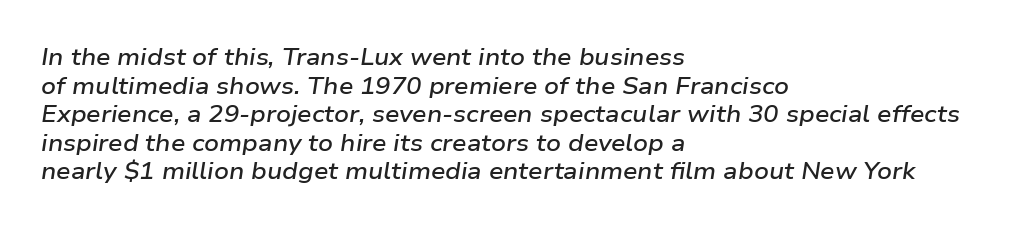
The image shows 23 px text type, italic (leaning right); set left-aligned, line spacing 1.24x, normal letter spacing, not underlined.
